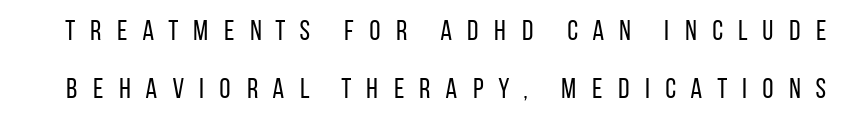
{"serif": "no", "italic": "no", "bold": "no", "weight": "regular", "width": "condensed", "stroke_contrast": "low", "x_height": "large", "monospaced": "no", "underline": "no", "line_spacing": "loose", "line_spacing_ratio": 2.06, "letter_spacing": "wide", "letter_spacing_em": 0.49, "glyph_px": 28}
